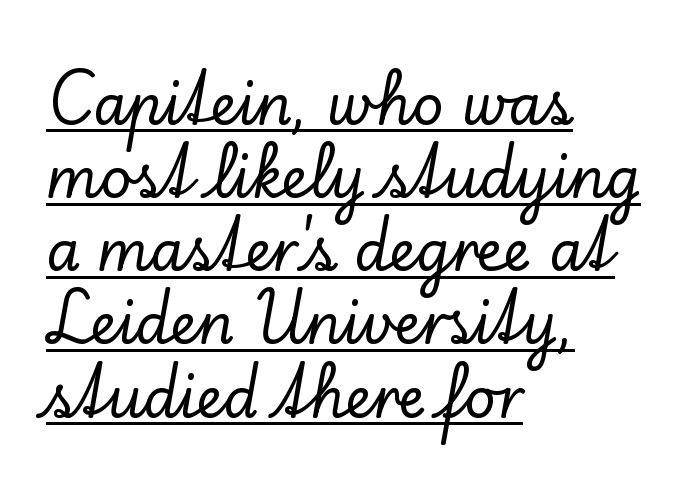
All the whitespace from short lines collects on the right. Looks like regular typesetting: each glyph gets only the width it needs. In terms of leading, this rendering sits right in the middle. This sample carries an underscore along the baseline area. Is the letter spacing exaggerated? No — it looks like the ordinary default.
